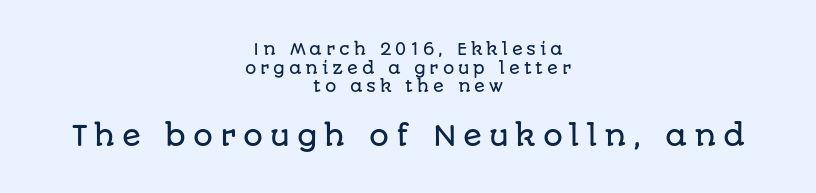
The image shows 28 px sans-serif type, upright; set centered, line spacing 1.17x, unusually wide letter spacing (+0.24 em), not underlined; the second (bottom) block is 1.75x larger; low stroke contrast and a large x-height.
